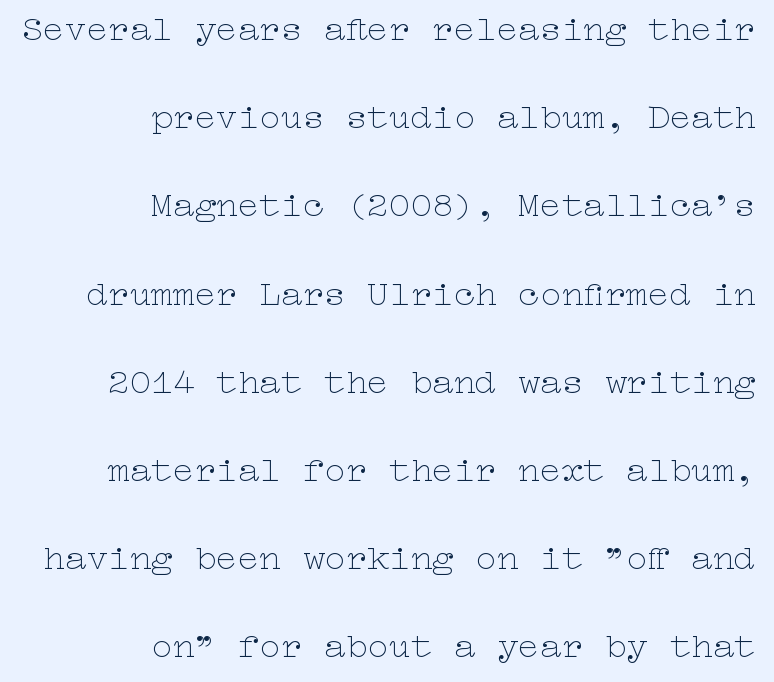
{"italic": "no", "bold": "no", "weight": "thin", "width": "wide", "stroke_contrast": "low", "x_height": "medium", "underline": "no", "align": "right", "line_spacing": "loose", "line_spacing_ratio": 2.45, "letter_spacing": "normal", "letter_spacing_em": 0.0, "glyph_px": 36}
